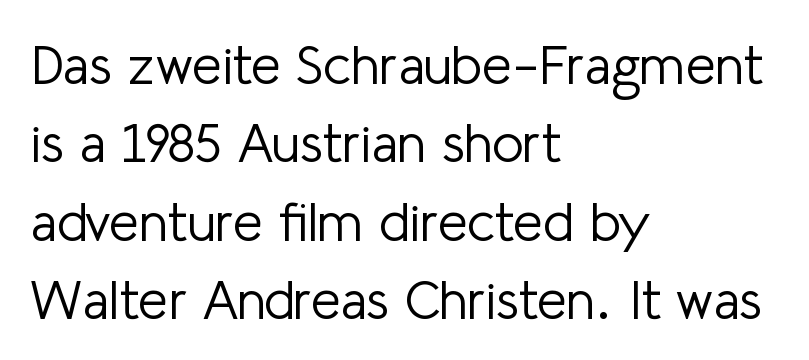
These glyphs show unthickened strokes, regular width or finer. Looks like regular typesetting: each glyph gets only the width it needs. The line texture is even and compact thanks to regular tracking. Just letters on the line, the space beneath them empty. The vertical gap from one line to the next is medium.
